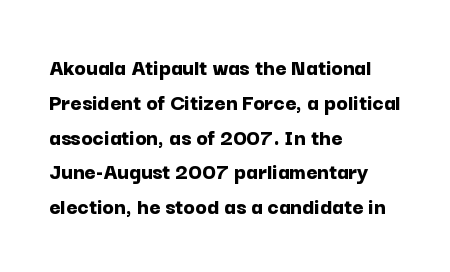
{"italic": "no", "bold": "yes", "underline": "no", "align": "left", "line_spacing": "normal", "line_spacing_ratio": 1.45, "letter_spacing": "normal", "letter_spacing_em": 0.0, "glyph_px": 24}
